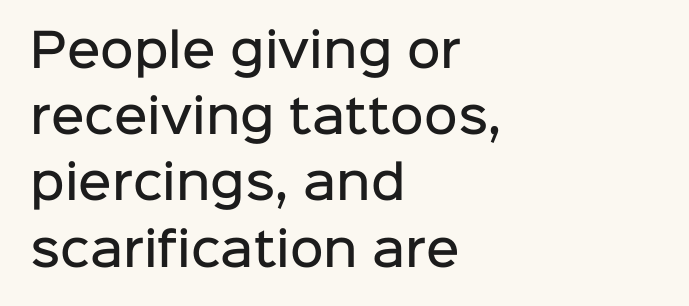
{"serif": "no", "italic": "no", "bold": "semi", "weight": "semibold", "width": "normal", "stroke_contrast": "low", "x_height": "medium", "monospaced": "no", "underline": "no", "align": "left", "line_spacing": "normal", "line_spacing_ratio": 1.44, "letter_spacing": "normal", "letter_spacing_em": 0.0, "glyph_px": 46}
